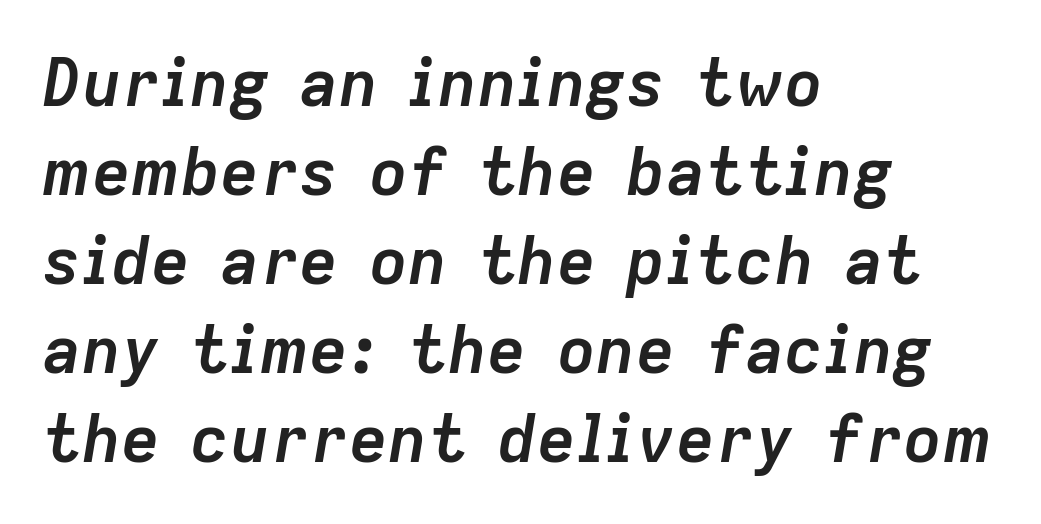
Note the varied advance widths — an 'i' is clearly narrower than an 'm'. Does extra space separate the letters? No, they use regular spacing. Style check: oblique. Strong, thick strokes mark this as bold type. Just letters on the line, the space beneath them empty.
